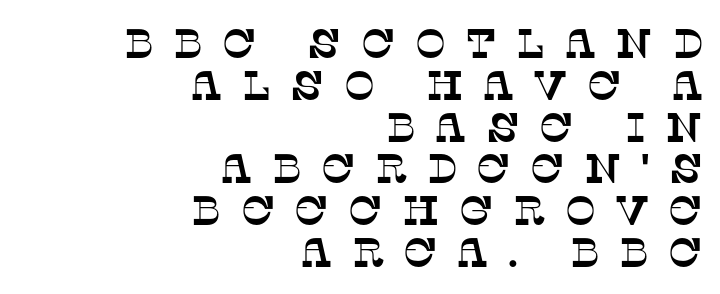
Q: Is the typeface a serif or a sans-serif typeface? A: Serif.
Q: Is the text underlined? A: No.
Q: How is the paragraph aligned? A: Right-aligned.
Q: Is the spacing between letters normal or unusually wide? A: Unusually wide.
Q: Is the spacing between lines tight, normal or loose? A: Tight.
Q: Width (condensed, normal, or wide)? A: Normal.
Q: Stroke contrast? A: Low.
Q: x-height? A: Large.
Q: Monospaced? A: No.
